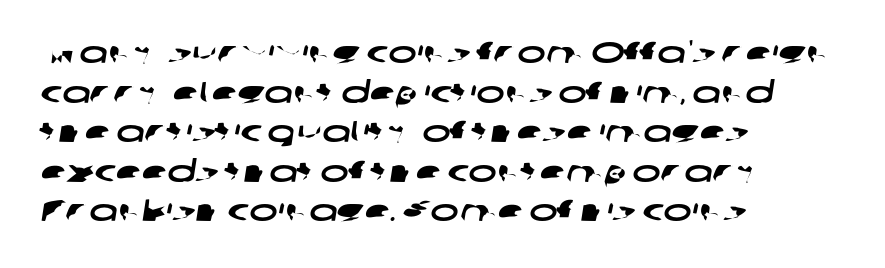
Q: Is the typeface a serif or a sans-serif typeface? A: Sans-serif.
Q: Is the text underlined? A: No.
Q: How is the paragraph aligned? A: Left-aligned.
Q: Is the spacing between letters normal or unusually wide? A: Normal.
Q: Is the spacing between lines tight, normal or loose? A: Normal.
Q: Width (condensed, normal, or wide)? A: Wide.
Q: Stroke contrast? A: Low.
Q: x-height? A: Medium.
Q: Monospaced? A: No.
